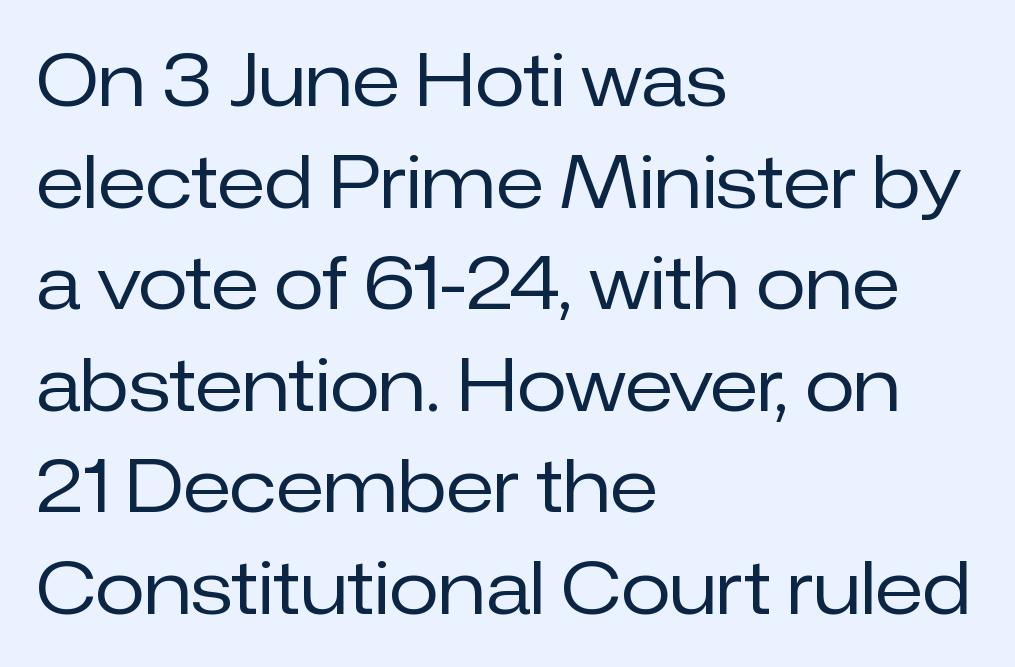
Ascenders rise straight up at ninety degrees. The paragraph has a hard left edge and a soft right edge. The rendering uses natural spacing where letterforms have individual widths. The font family rendered here belongs to the sans-serif group. The font sits on the lighter half of the weight spectrum, regular included.
